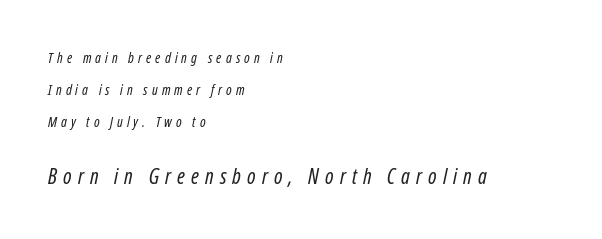
Q: Is the text bold? A: No.
Q: Is the text italic (slanted)? A: Yes, it leans right by about 12 degrees.
Q: Is the text underlined? A: No.
Q: How is the paragraph aligned? A: Left-aligned.
Q: Is the spacing between letters normal or unusually wide? A: Unusually wide.
Q: Is the spacing between lines tight, normal or loose? A: Loose.
Q: Which block of text is set in a larger size, the first (top) or the second (bottom)? A: The second (bottom) one.
